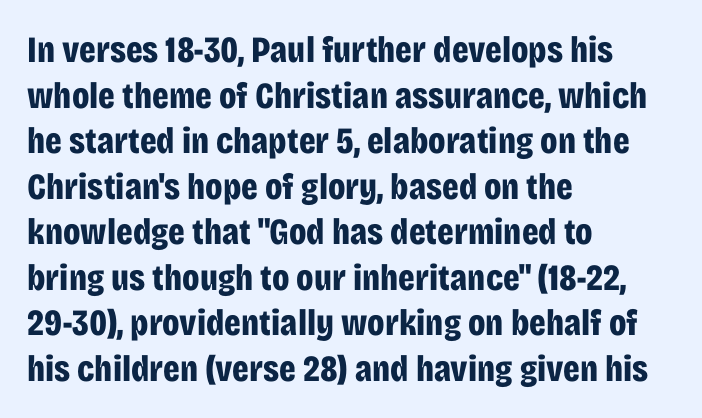
Visually the block forms a straight wall on the left and a jagged coastline on the right. Every character sits straight up, as roman type does. Spacing between characters is what you'd get straight out of the box. This sample uses a sans-serif face. Students, this is bold: see how much ink each stroke carries. Each letter keeps its own natural width here, so spacing adapts to shape.
